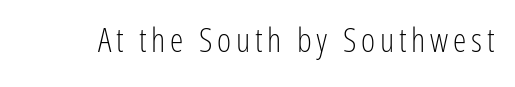
Q: Is the text bold? A: No.
Q: Is the text italic (slanted)? A: No, it is upright.
Q: Is the typeface a serif or a sans-serif typeface? A: Sans-serif.
Q: Is the text underlined? A: No.
Q: Width (condensed, normal, or wide)? A: Condensed.
Q: Stroke contrast? A: Low.
Q: x-height? A: Medium.
Q: Monospaced? A: No.
